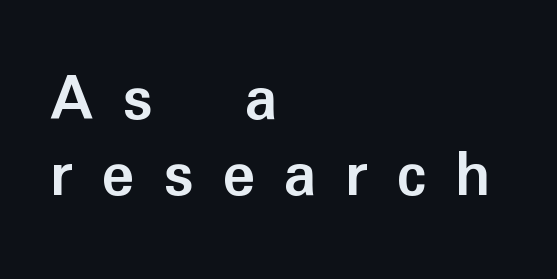
{"serif": "no", "italic": "no", "bold": "yes", "weight": "semibold", "width": "normal", "stroke_contrast": "low", "x_height": "medium", "monospaced": "no", "underline": "no", "align": "left", "line_spacing": "tight", "line_spacing_ratio": 1.1, "letter_spacing": "wide", "letter_spacing_em": 0.41, "glyph_px": 69}
